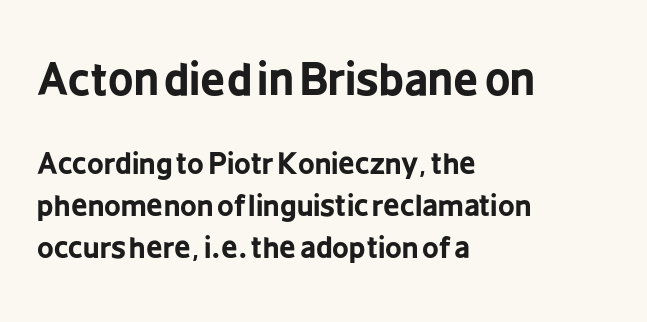
Q: Is the text bold? A: Yes.
Q: Is the text italic (slanted)? A: No, it is upright.
Q: Is the typeface a serif or a sans-serif typeface? A: Sans-serif.
Q: Is the text underlined? A: No.
Q: How is the paragraph aligned? A: Left-aligned.
Q: Is the spacing between letters normal or unusually wide? A: Normal.
Q: Is the spacing between lines tight, normal or loose? A: Normal.
Q: Which block of text is set in a larger size, the first (top) or the second (bottom)? A: The first (top) one.
Q: Width (condensed, normal, or wide)? A: Condensed.
Q: Stroke contrast? A: Low.
Q: x-height? A: Medium.
Q: Monospaced? A: No.
